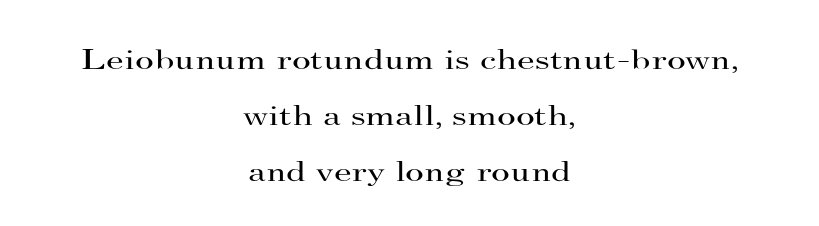
Q: Is the text bold? A: No.
Q: Is the text italic (slanted)? A: No, it is upright.
Q: Is the typeface a serif or a sans-serif typeface? A: Serif.
Q: Is the text underlined? A: No.
Q: How is the paragraph aligned? A: Centered.
Q: Is the spacing between letters normal or unusually wide? A: Normal.
Q: Is the spacing between lines tight, normal or loose? A: Loose.
Q: Width (condensed, normal, or wide)? A: Wide.
Q: Stroke contrast? A: High.
Q: x-height? A: Small.
Q: Monospaced? A: No.
